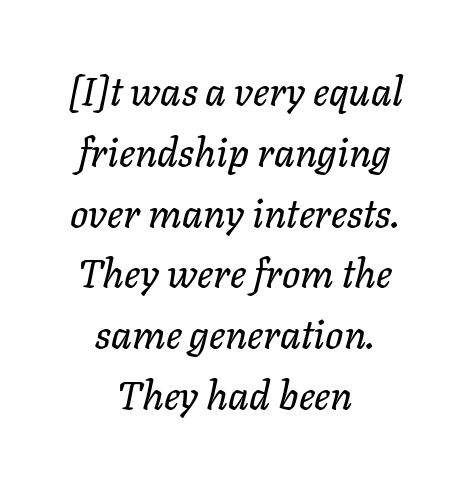
{"italic": "yes", "lean": "right", "slant_degrees": 11, "width": "normal", "stroke_contrast": "low", "x_height": "medium", "monospaced": "no", "underline": "no", "align": "center", "line_spacing": "normal", "line_spacing_ratio": 1.52, "letter_spacing": "normal", "letter_spacing_em": 0.0, "glyph_px": 40}
